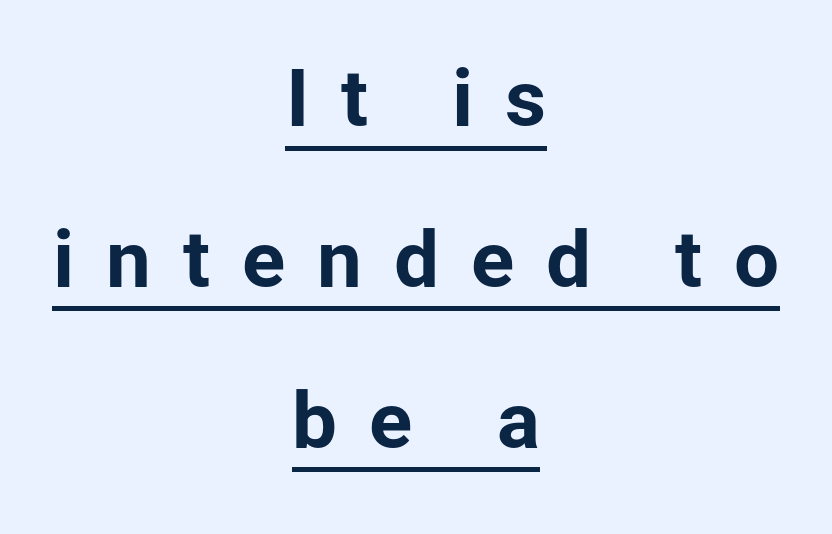
Q: Is the text bold? A: Yes.
Q: Is the text italic (slanted)? A: No, it is upright.
Q: Is the typeface a serif or a sans-serif typeface? A: Sans-serif.
Q: Is the text underlined? A: Yes.
Q: How is the paragraph aligned? A: Centered.
Q: Is the spacing between letters normal or unusually wide? A: Unusually wide.
Q: Is the spacing between lines tight, normal or loose? A: Loose.
Q: Width (condensed, normal, or wide)? A: Normal.
Q: Stroke contrast? A: Low.
Q: x-height? A: Medium.
Q: Monospaced? A: No.
